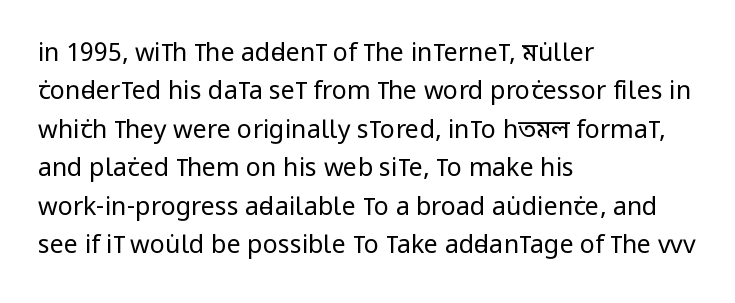
{"italic": "no", "bold": "no", "underline": "no", "align": "left", "line_spacing": "normal", "line_spacing_ratio": 1.54, "letter_spacing": "normal", "letter_spacing_em": 0.0, "glyph_px": 25}
